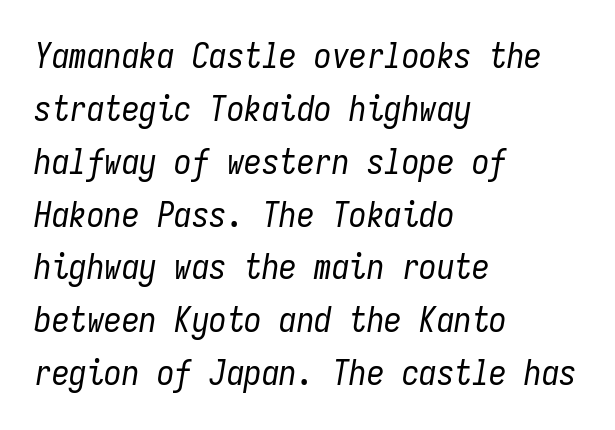
{"italic": "yes", "lean": "right", "slant_degrees": 9, "bold": "no", "weight": "regular", "width": "condensed", "stroke_contrast": "low", "x_height": "medium", "monospaced": "yes", "underline": "no", "align": "left", "line_spacing": "normal", "line_spacing_ratio": 1.51, "letter_spacing": "normal", "letter_spacing_em": 0.0, "glyph_px": 35}
